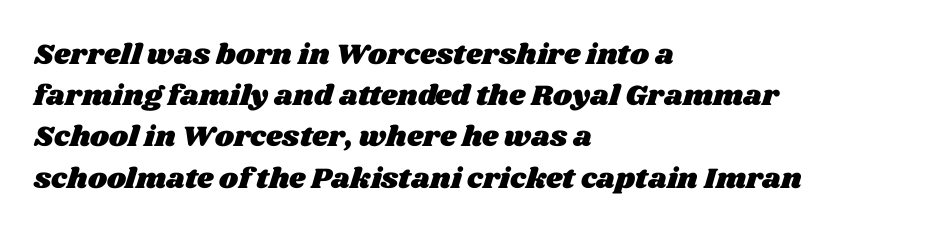
The lines in this sample share a left origin and differ only in where they stop. This sample keeps an unexceptional amount of space between lines. Between one letter and the next there's only the usual sliver of space. Think of a printed novel: that variable character pitch is what you see here.
